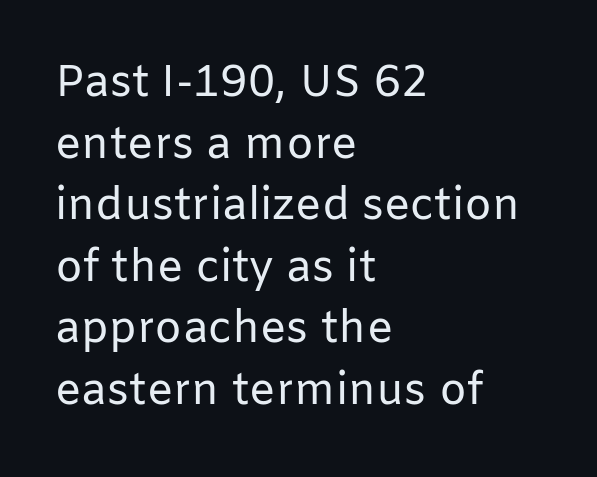
{"serif": "no", "italic": "no", "bold": "no", "weight": "regular", "width": "normal", "stroke_contrast": "low", "x_height": "medium", "monospaced": "no", "underline": "no", "align": "left", "line_spacing": "normal", "line_spacing_ratio": 1.4, "letter_spacing": "normal", "letter_spacing_em": 0.0, "glyph_px": 44}
